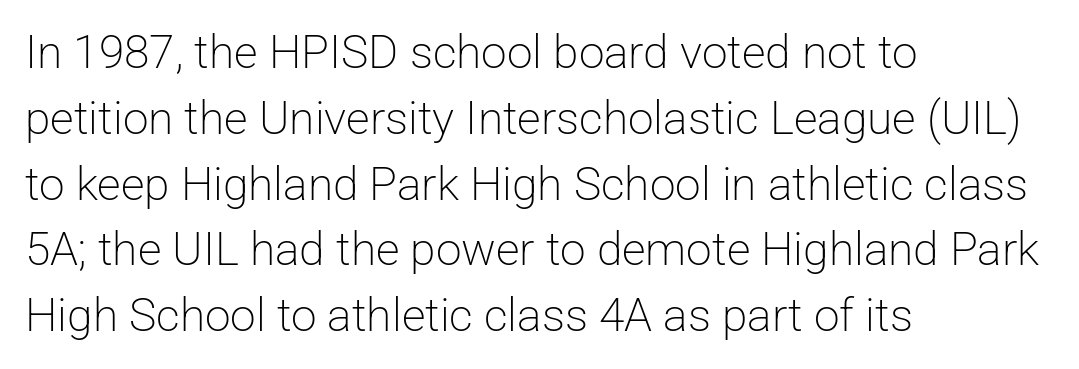
Q: Is the text bold? A: No.
Q: Is the text italic (slanted)? A: No, it is upright.
Q: Is the typeface a serif or a sans-serif typeface? A: Sans-serif.
Q: Is the text underlined? A: No.
Q: How is the paragraph aligned? A: Left-aligned.
Q: Is the spacing between letters normal or unusually wide? A: Normal.
Q: Is the spacing between lines tight, normal or loose? A: Normal.
Q: Width (condensed, normal, or wide)? A: Normal.
Q: Stroke contrast? A: Low.
Q: x-height? A: Medium.
Q: Monospaced? A: No.
